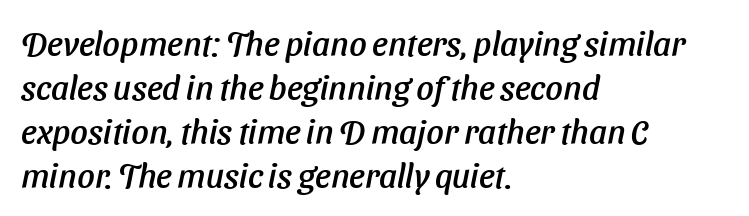
{"italic": "yes", "lean": "right", "slant_degrees": 11, "width": "normal", "stroke_contrast": "low", "x_height": "medium", "monospaced": "no", "underline": "no", "align": "left", "line_spacing": "normal", "line_spacing_ratio": 1.29, "letter_spacing": "normal", "letter_spacing_em": 0.0, "glyph_px": 34}
